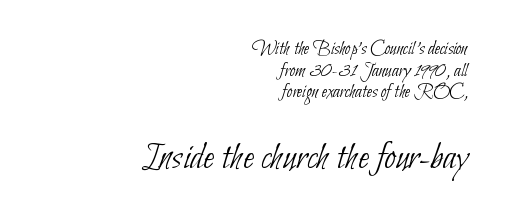
Closely set lines give the paragraph a compact silhouette. The face looks like a standard text weight, possibly lighter. Character size in the trailing block exceeds that of the leading block. Inter-character spacing is left at the font's built-in metrics. The compositor pushed each line to the right boundary.
